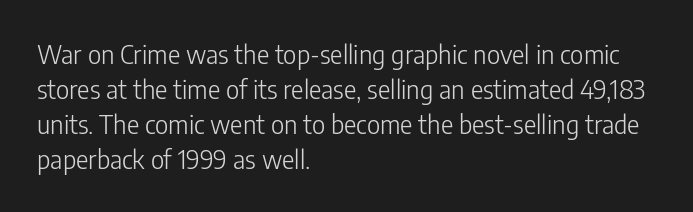
The strip under each line holds only bare page. Short note: letters normally spaced. The axis of the letterforms is exactly vertical. Line spacing here is normal. The rendering anchors every line to the left-hand side.
